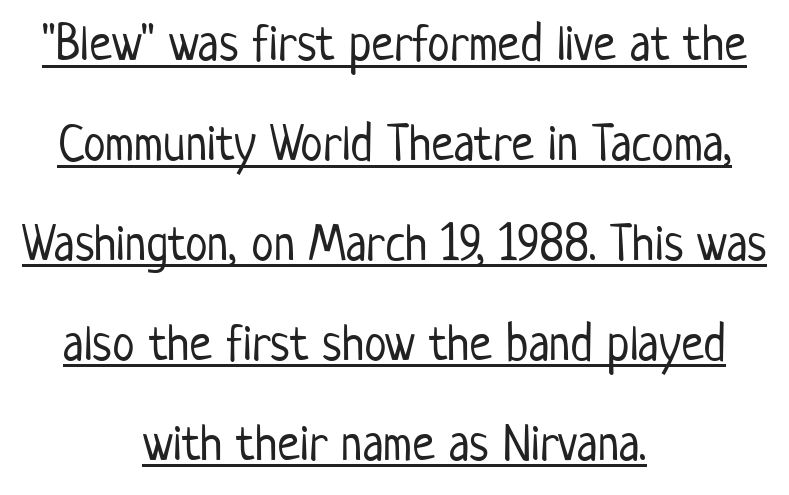
The letters carry no serifs — their stems end cleanly without finishing strokes. A typographer would call this underscored text. Varying glyph widths throughout — classic text-font behaviour. The typesetter chose a symmetrical, centered arrangement here. Counters stay open thanks to moderate or lighter strokes.
